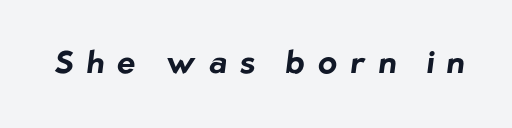
The image shows 31 px bold sans-serif type; set unusually wide letter spacing (+0.43 em), not underlined; low stroke contrast and a medium x-height.
